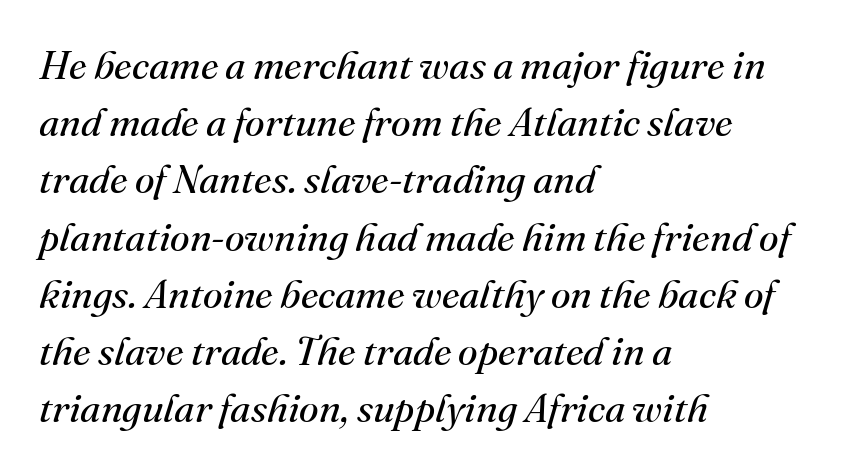
Q: Is the text bold? A: No.
Q: Is the text italic (slanted)? A: Yes, it leans right by about 16 degrees.
Q: Is the typeface a serif or a sans-serif typeface? A: Serif.
Q: Is the text underlined? A: No.
Q: How is the paragraph aligned? A: Left-aligned.
Q: Is the spacing between letters normal or unusually wide? A: Normal.
Q: Is the spacing between lines tight, normal or loose? A: Normal.
Q: Width (condensed, normal, or wide)? A: Normal.
Q: Stroke contrast? A: Medium.
Q: x-height? A: Small.
Q: Monospaced? A: No.
